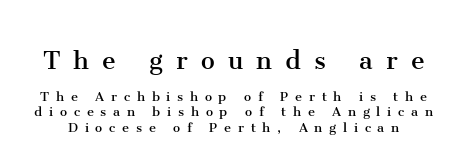
{"serif": "yes", "italic": "no", "bold": "no", "weight": "regular", "width": "normal", "stroke_contrast": "medium", "x_height": "medium", "monospaced": "no", "underline": "no", "line_spacing": "tight", "line_spacing_ratio": 0.97, "letter_spacing": "wide", "letter_spacing_em": 0.42, "larger_block": "first", "size_ratio": 1.94, "glyph_px": 31}
